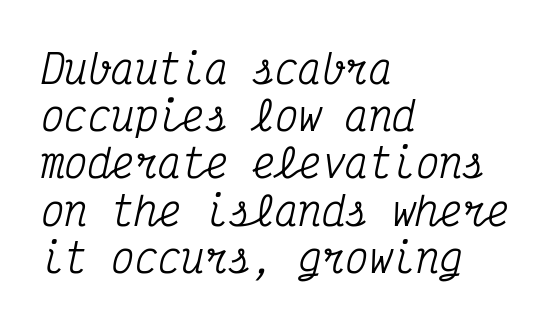
Look at the bottom of the vertical strokes: they flare into serifs here. Casual observation: everything's shoved over to the left. Lines of text with bare space underneath. Is the type slanted? Yes — the strokes lean at a clear angle.
